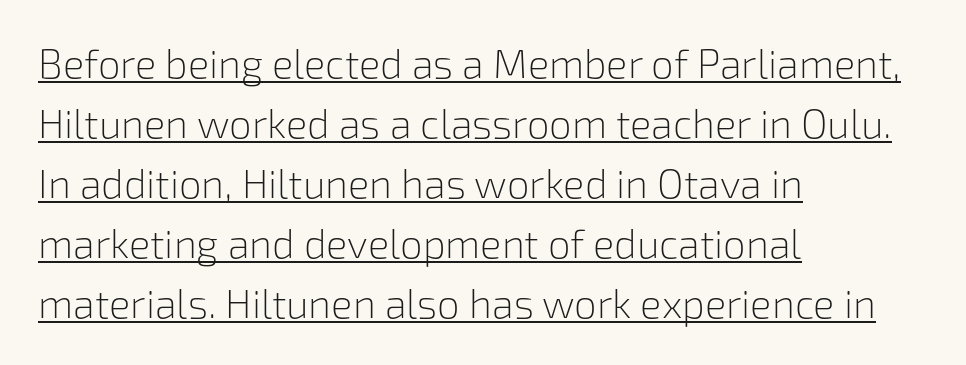
Q: Is the text bold? A: No.
Q: Is the text italic (slanted)? A: No, it is upright.
Q: Is the typeface a serif or a sans-serif typeface? A: Sans-serif.
Q: Is the text underlined? A: Yes.
Q: How is the paragraph aligned? A: Left-aligned.
Q: Is the spacing between letters normal or unusually wide? A: Normal.
Q: Is the spacing between lines tight, normal or loose? A: Normal.
Q: Width (condensed, normal, or wide)? A: Normal.
Q: Stroke contrast? A: Low.
Q: x-height? A: Medium.
Q: Monospaced? A: No.
